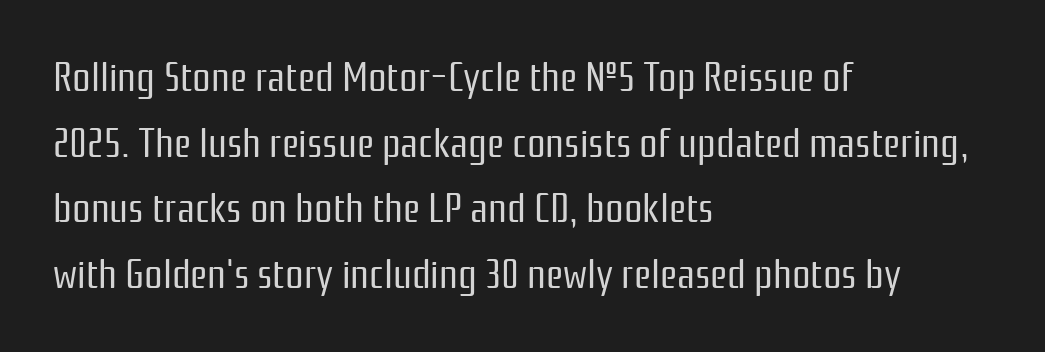
Q: Is the text bold? A: No.
Q: Is the text italic (slanted)? A: No, it is upright.
Q: Is the typeface a serif or a sans-serif typeface? A: Sans-serif.
Q: Is the text underlined? A: No.
Q: How is the paragraph aligned? A: Left-aligned.
Q: Is the spacing between letters normal or unusually wide? A: Normal.
Q: Is the spacing between lines tight, normal or loose? A: Normal.
Q: Width (condensed, normal, or wide)? A: Condensed.
Q: Stroke contrast? A: Low.
Q: x-height? A: Medium.
Q: Monospaced? A: No.
